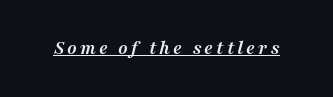
Q: Is the text bold? A: Yes.
Q: Is the text italic (slanted)? A: Yes, it leans right by about 16 degrees.
Q: Is the text underlined? A: Yes.
